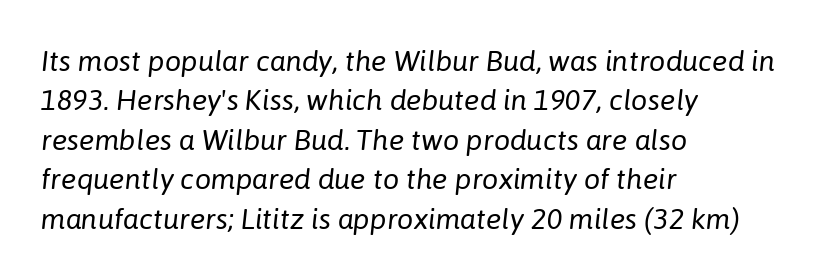
The image shows 29 px regular-weight type, italic (leaning right); set left-aligned, normal line spacing (1.36x), normal letter spacing, not underlined; low stroke contrast and a medium x-height.
